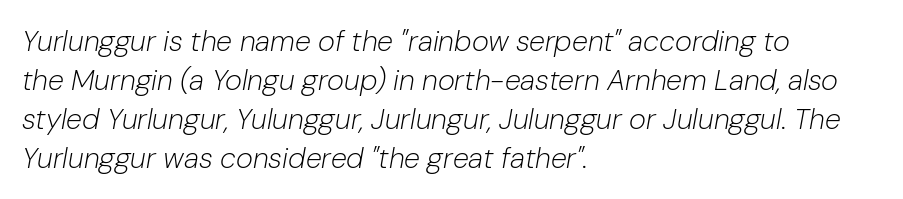
Q: Is the text bold? A: No.
Q: Is the text italic (slanted)? A: Yes, it leans right by about 10 degrees.
Q: Is the text underlined? A: No.
Q: How is the paragraph aligned? A: Left-aligned.
Q: Is the spacing between letters normal or unusually wide? A: Normal.
Q: Is the spacing between lines tight, normal or loose? A: Normal.
Q: Width (condensed, normal, or wide)? A: Normal.
Q: Stroke contrast? A: Low.
Q: x-height? A: Medium.
Q: Monospaced? A: No.
